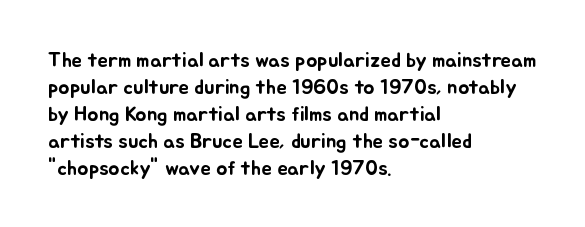
Q: Is the text italic (slanted)? A: No, it is upright.
Q: Is the text underlined? A: No.
Q: How is the paragraph aligned? A: Left-aligned.
Q: Is the spacing between letters normal or unusually wide? A: Normal.
Q: Is the spacing between lines tight, normal or loose? A: Normal.
